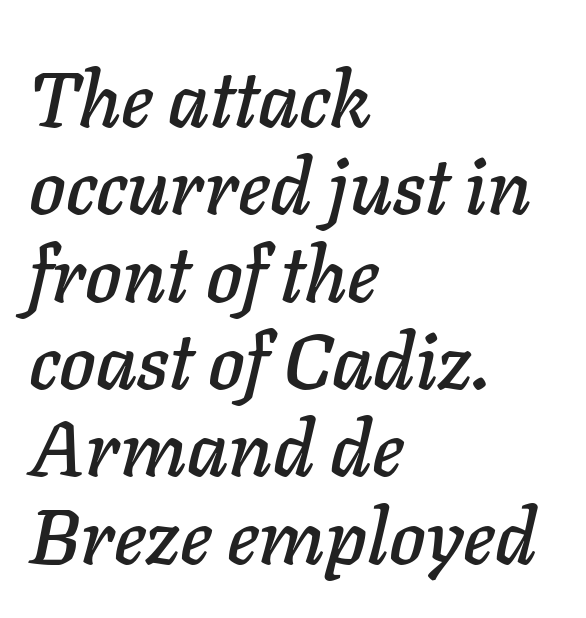
Letters rest on an invisible, unmarked baseline. The passage shown is typed in a proportional face where columns would drift. Nothing unusual about the tracking: characters are spaced as the font intends. The block of text is dense from top to bottom, with scant space between rows. Quick note: italic.
